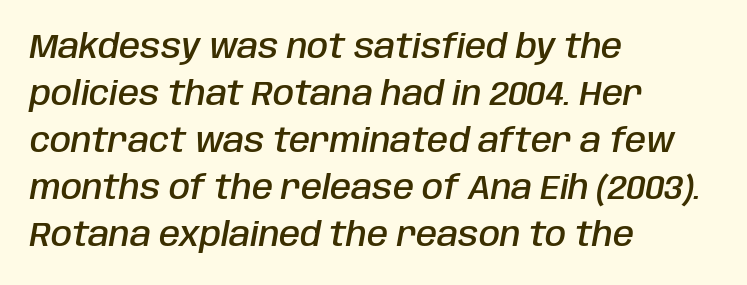
Line spacing here is normal. In terms of weight, the rendering is demibold, just under bold. Default kerning and tracking; the words read as compact shapes. A bare baseline throughout the passage. Character widths vary here, with narrow letters taking less room than wide ones.
